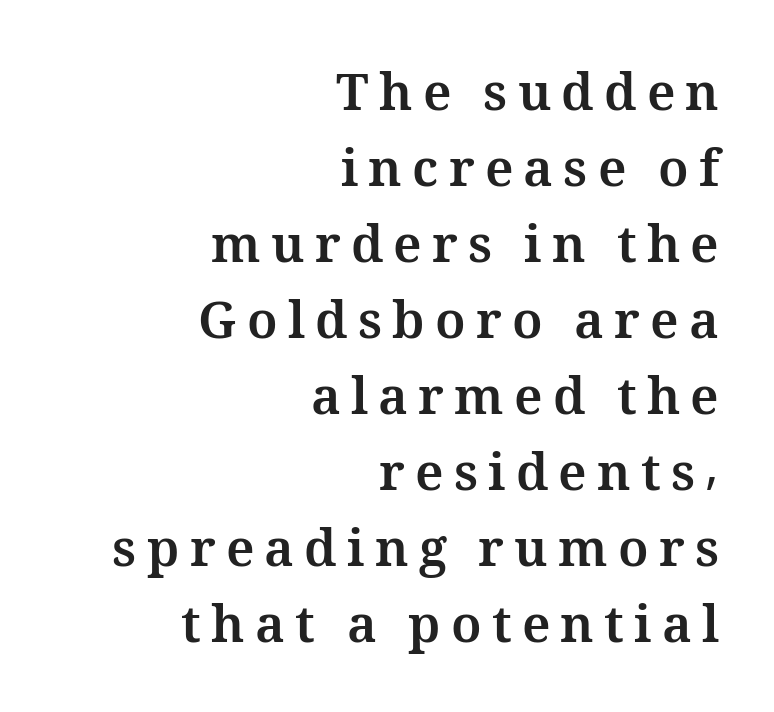
{"italic": "no", "bold": "yes", "weight": "bold", "width": "normal", "stroke_contrast": "medium", "x_height": "medium", "monospaced": "no", "underline": "no", "align": "right", "line_spacing": "normal", "line_spacing_ratio": 1.49, "letter_spacing": "wide", "letter_spacing_em": 0.2, "glyph_px": 51}
